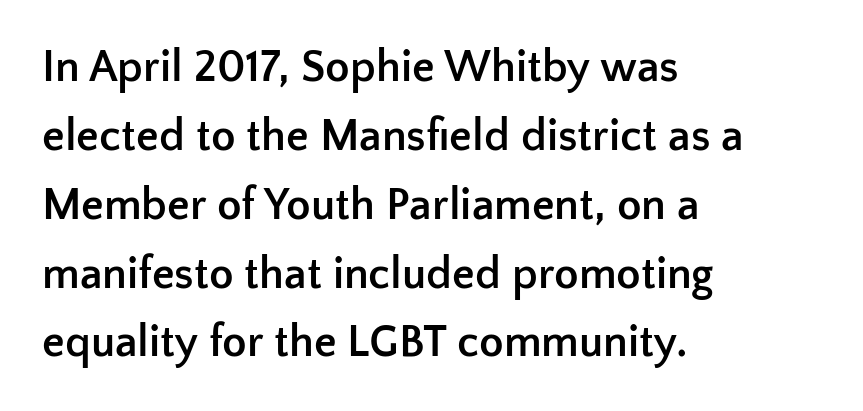
Q: Is the text bold? A: Yes.
Q: Is the text italic (slanted)? A: No, it is upright.
Q: Is the typeface a serif or a sans-serif typeface? A: Sans-serif.
Q: Is the text underlined? A: No.
Q: How is the paragraph aligned? A: Left-aligned.
Q: Is the spacing between letters normal or unusually wide? A: Normal.
Q: Is the spacing between lines tight, normal or loose? A: Normal.
Q: Width (condensed, normal, or wide)? A: Normal.
Q: Stroke contrast? A: Low.
Q: x-height? A: Medium.
Q: Monospaced? A: No.
